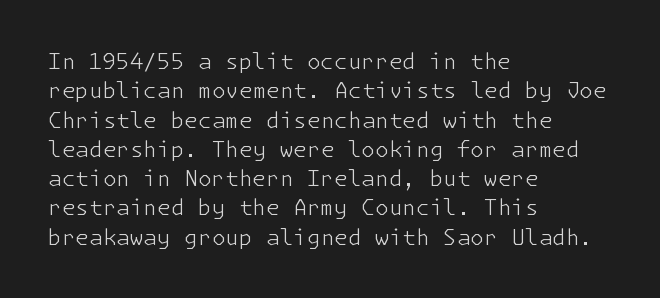
{"italic": "no", "bold": "no", "underline": "no", "align": "left", "line_spacing": "normal", "line_spacing_ratio": 1.33, "letter_spacing": "normal", "letter_spacing_em": 0.0, "glyph_px": 22}
